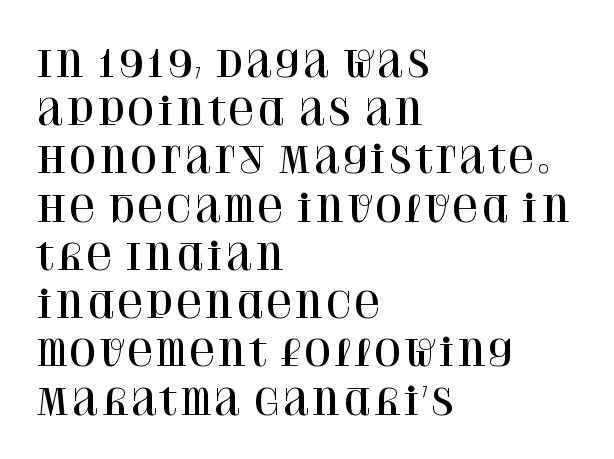
Stroke terminals: seriffed. Is the block centered? No — it sits flush against the left margin. Style check: upright. Looks like regular typesetting: each glyph gets only the width it needs. The rows are spaced the way most documents space them.
